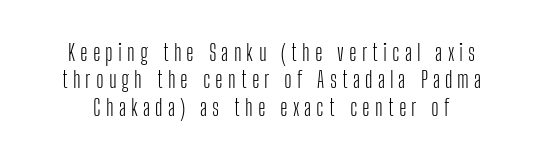
The image shows 23 px text type, upright; set line spacing 1.19x, unusually wide letter spacing (+0.22 em), not underlined.
